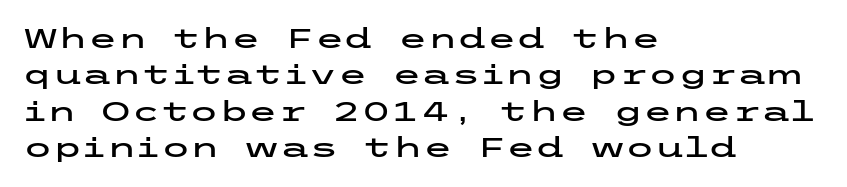
Q: Is the text italic (slanted)? A: No, it is upright.
Q: Is the text underlined? A: No.
Q: How is the paragraph aligned? A: Left-aligned.
Q: Is the spacing between letters normal or unusually wide? A: Normal.
Q: Is the spacing between lines tight, normal or loose? A: Normal.
